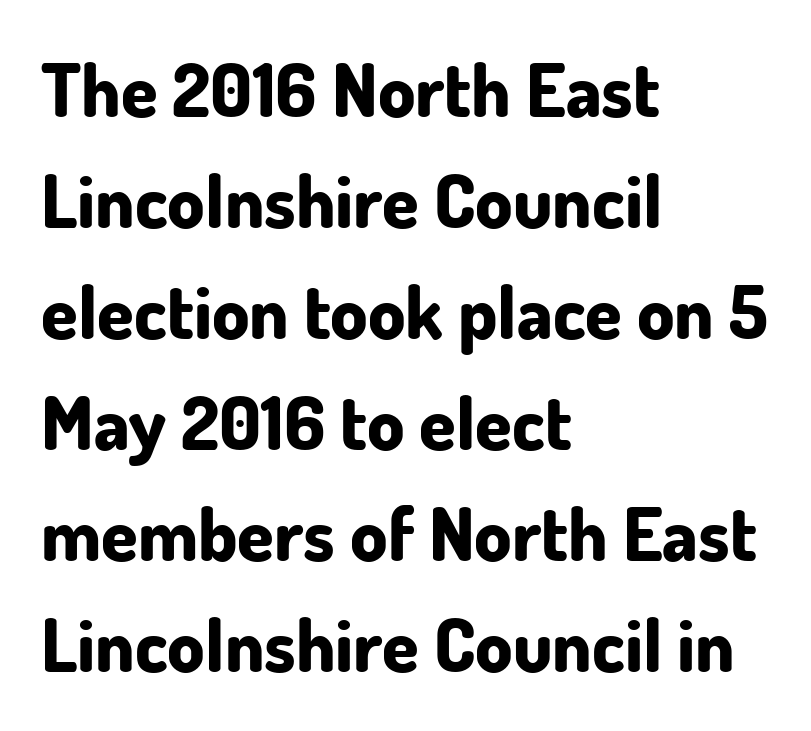
The image shows 74 px bold sans-serif type, upright; set left-aligned, normal line spacing (1.5x), normal letter spacing, not underlined; low stroke contrast and a small x-height.
